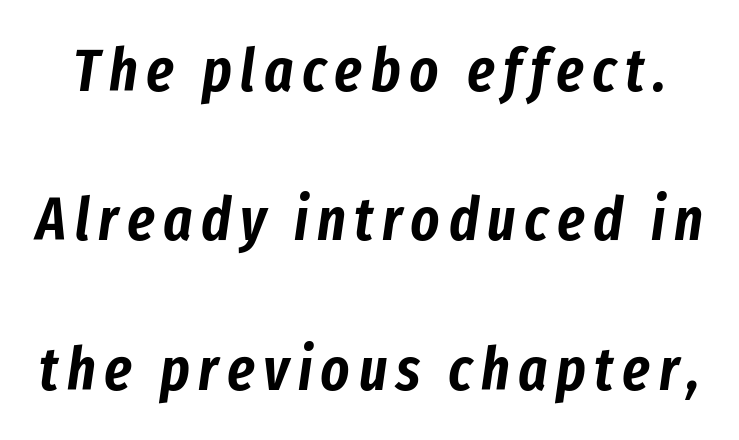
The image shows 61 px condensed type, italic (leaning right); set loose line spacing (2.45x), not underlined; low stroke contrast and a medium x-height.
